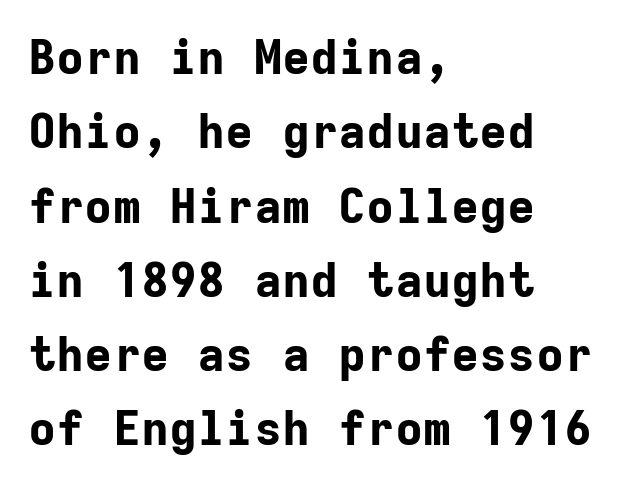
{"serif": "no", "italic": "no", "bold": "yes", "weight": "bold", "width": "normal", "stroke_contrast": "low", "x_height": "medium", "monospaced": "yes", "underline": "no", "align": "left", "line_spacing": "normal", "line_spacing_ratio": 1.58, "letter_spacing": "normal", "letter_spacing_em": 0.0, "glyph_px": 47}
